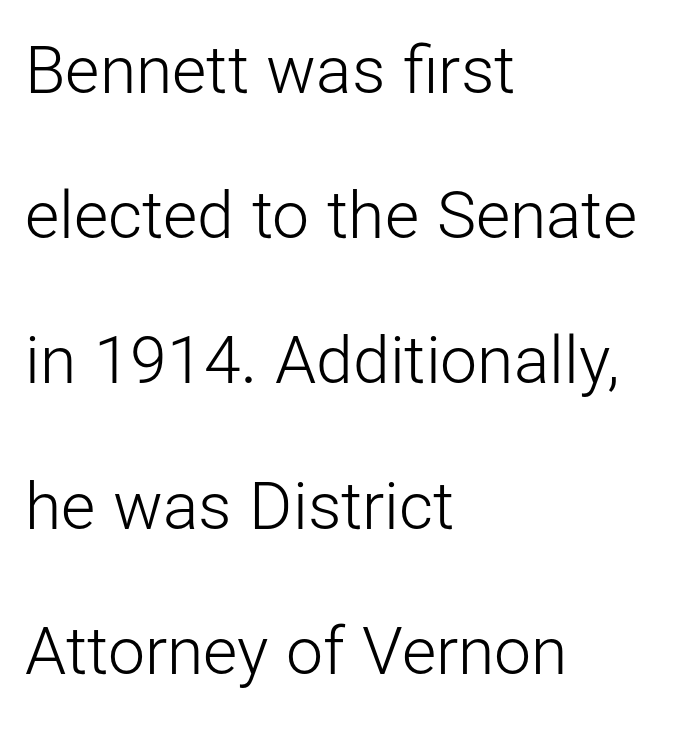
The image shows 66 px light sans-serif type, upright; set left-aligned, loose line spacing (2.2x), normal letter spacing, not underlined; low stroke contrast and a medium x-height.
